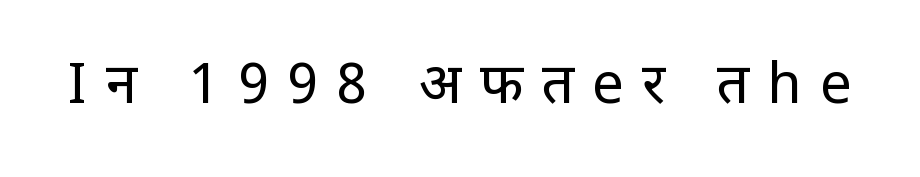
{"serif": "no", "italic": "no", "bold": "no", "weight": "regular", "width": "condensed", "stroke_contrast": "low", "x_height": "large", "monospaced": "no", "underline": "no", "letter_spacing": "wide", "letter_spacing_em": 0.33, "glyph_px": 56}
